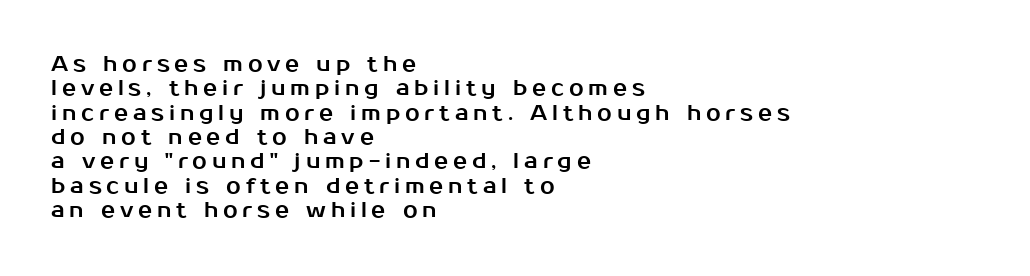
Do the letters lean? They stand straight. Where is the straight margin? On the left. Rule under the text: the space is simply empty. Here the glyphs are tracked loosely, breaking word shapes into spaced letters.
